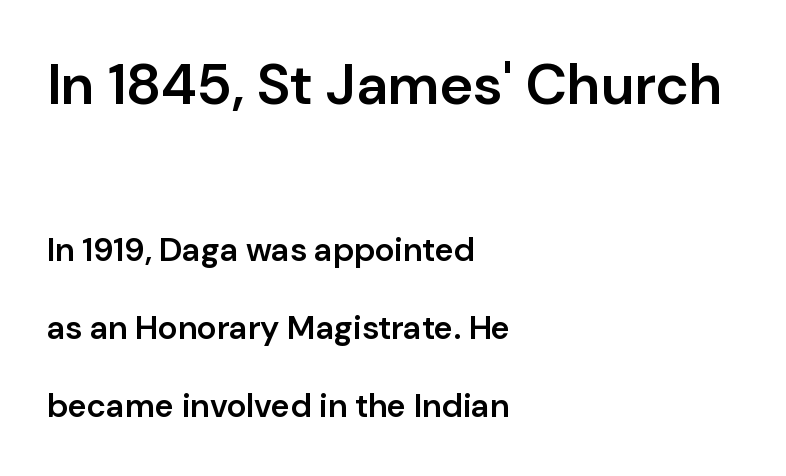
{"serif": "no", "italic": "no", "bold": "semi", "weight": "semibold", "width": "normal", "stroke_contrast": "low", "x_height": "medium", "monospaced": "no", "underline": "no", "align": "left", "line_spacing": "loose", "line_spacing_ratio": 2.37, "letter_spacing": "normal", "letter_spacing_em": 0.0, "larger_block": "first", "size_ratio": 1.73, "glyph_px": 57}
